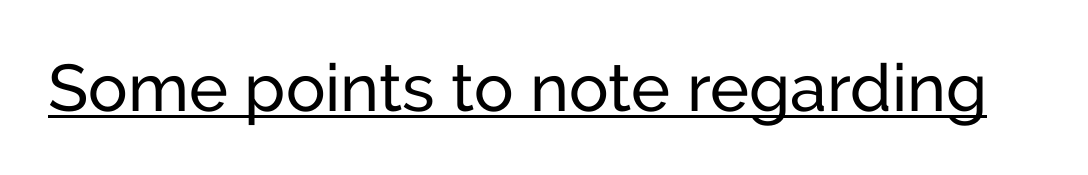
{"serif": "no", "italic": "no", "bold": "no", "weight": "regular", "width": "normal", "stroke_contrast": "low", "x_height": "medium", "monospaced": "no", "underline": "yes", "letter_spacing": "normal", "letter_spacing_em": 0.0, "glyph_px": 66}
